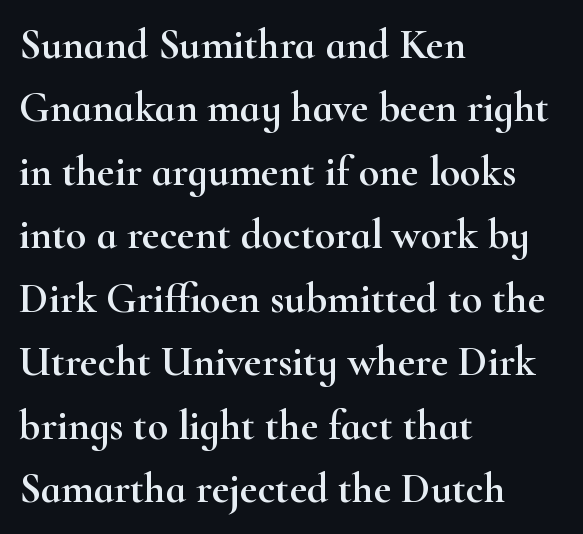
Tracking here is standard; glyphs follow each other at the usual distance. This rendering features lettering with no underline. Visually the block forms a straight wall on the left and a jagged coastline on the right. Do the characters align in a grid? No, the font is proportional. A typesetter would call this leading conventional body-copy spacing.
